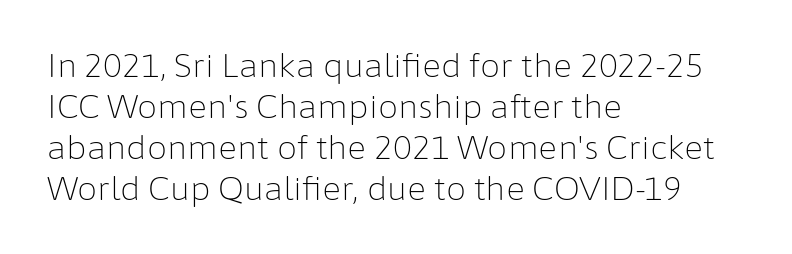
{"serif": "no", "italic": "no", "bold": "no", "weight": "light", "width": "normal", "stroke_contrast": "low", "x_height": "medium", "monospaced": "no", "underline": "no", "align": "left", "line_spacing": "normal", "line_spacing_ratio": 1.28, "letter_spacing": "normal", "letter_spacing_em": 0.0, "glyph_px": 32}
